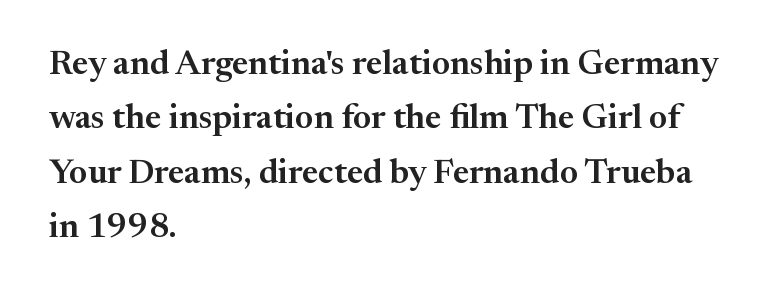
Q: Is the text italic (slanted)? A: No, it is upright.
Q: Is the typeface a serif or a sans-serif typeface? A: Serif.
Q: Is the text underlined? A: No.
Q: How is the paragraph aligned? A: Left-aligned.
Q: Is the spacing between letters normal or unusually wide? A: Normal.
Q: Is the spacing between lines tight, normal or loose? A: Normal.
Q: Width (condensed, normal, or wide)? A: Normal.
Q: Stroke contrast? A: Medium.
Q: x-height? A: Medium.
Q: Monospaced? A: No.
